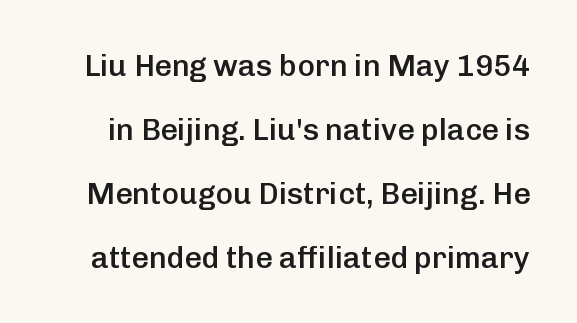
Between one letter and the next there's only the usual sliver of space. The lettering stays uniformly vertical, giving the passage a roman look. This is the in-between weight designers call semibold or demi. This sample has the flowing, uneven cadence of proportional lettering. Each new line begins a long way beneath the previous one.
